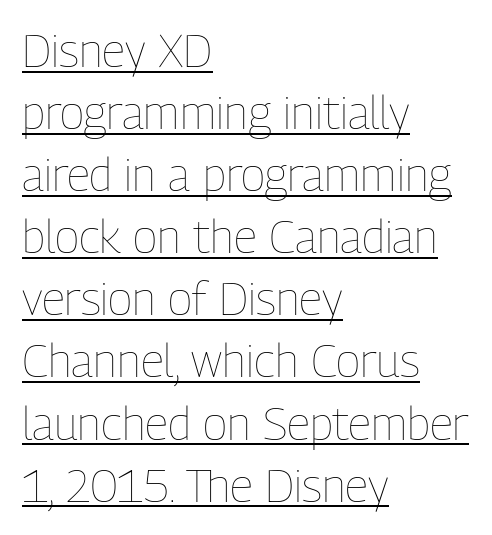
Q: Is the text bold? A: No.
Q: Is the text italic (slanted)? A: No, it is upright.
Q: Is the text underlined? A: Yes.
Q: How is the paragraph aligned? A: Left-aligned.
Q: Is the spacing between letters normal or unusually wide? A: Normal.
Q: Is the spacing between lines tight, normal or loose? A: Normal.
Q: Width (condensed, normal, or wide)? A: Condensed.
Q: Stroke contrast? A: Low.
Q: x-height? A: Medium.
Q: Monospaced? A: No.
